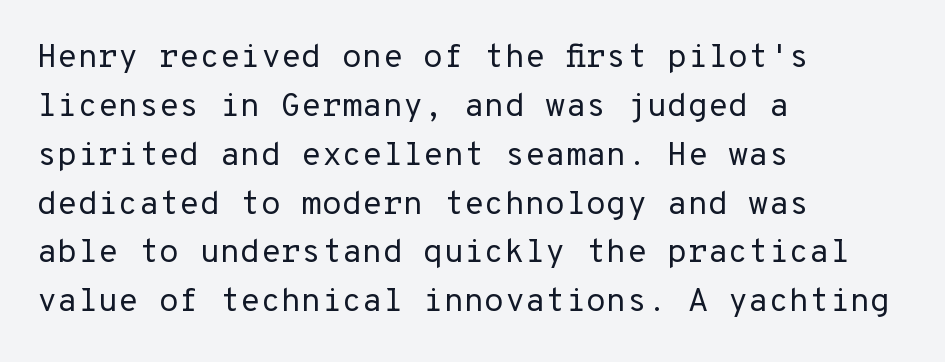
{"serif": "no", "italic": "no", "bold": "no", "weight": "regular", "width": "normal", "stroke_contrast": "low", "x_height": "medium", "monospaced": "yes", "underline": "no", "align": "left", "line_spacing": "normal", "line_spacing_ratio": 1.48, "letter_spacing": "normal", "letter_spacing_em": 0.0, "glyph_px": 33}
